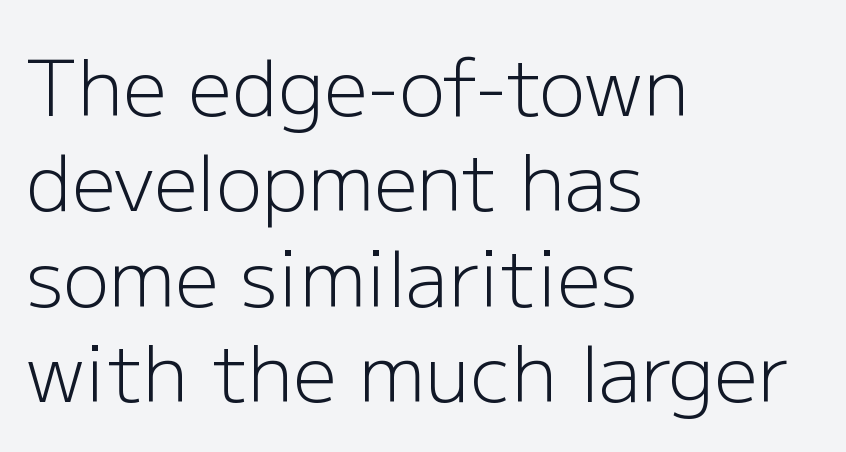
{"serif": "no", "italic": "no", "bold": "no", "weight": "light", "width": "normal", "stroke_contrast": "low", "x_height": "medium", "monospaced": "no", "underline": "no", "align": "left", "line_spacing_ratio": 1.24, "letter_spacing": "normal", "letter_spacing_em": 0.0, "glyph_px": 77}
